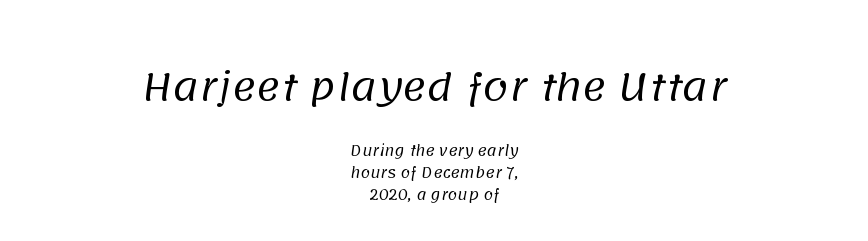
Q: Is the text bold? A: No.
Q: Is the typeface a serif or a sans-serif typeface? A: Sans-serif.
Q: Is the text underlined? A: No.
Q: How is the paragraph aligned? A: Centered.
Q: Is the spacing between letters normal or unusually wide? A: Normal.
Q: Is the spacing between lines tight, normal or loose? A: Normal.
Q: Which block of text is set in a larger size, the first (top) or the second (bottom)? A: The first (top) one.
Q: Width (condensed, normal, or wide)? A: Normal.
Q: Stroke contrast? A: Low.
Q: x-height? A: Large.
Q: Monospaced? A: No.
